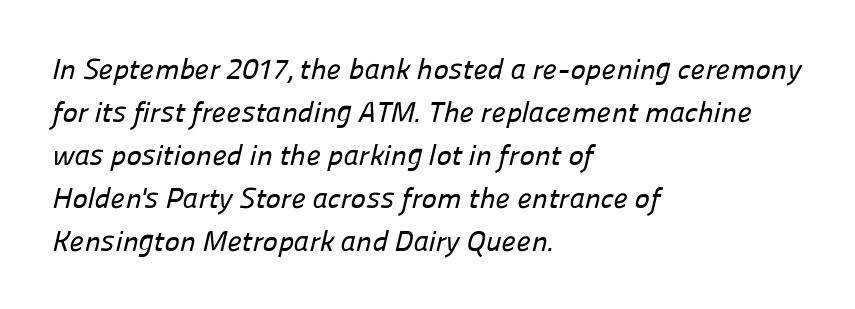
Q: Is the typeface a serif or a sans-serif typeface? A: Sans-serif.
Q: Is the text underlined? A: No.
Q: How is the paragraph aligned? A: Left-aligned.
Q: Is the spacing between letters normal or unusually wide? A: Normal.
Q: Is the spacing between lines tight, normal or loose? A: Normal.
Q: Width (condensed, normal, or wide)? A: Normal.
Q: Stroke contrast? A: Low.
Q: x-height? A: Medium.
Q: Monospaced? A: No.
